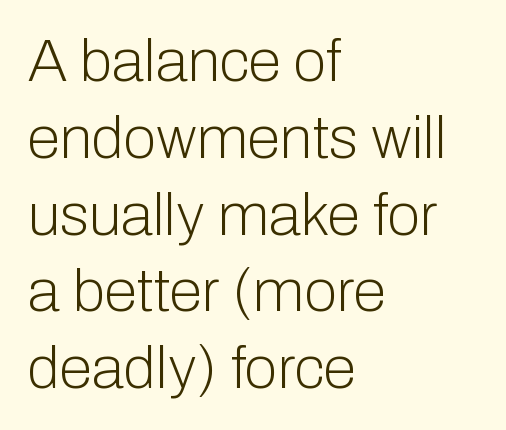
{"serif": "no", "italic": "no", "bold": "no", "weight": "light", "width": "normal", "stroke_contrast": "low", "x_height": "medium", "monospaced": "no", "underline": "no", "align": "left", "line_spacing": "normal", "line_spacing_ratio": 1.28, "letter_spacing": "normal", "letter_spacing_em": 0.0, "glyph_px": 60}
